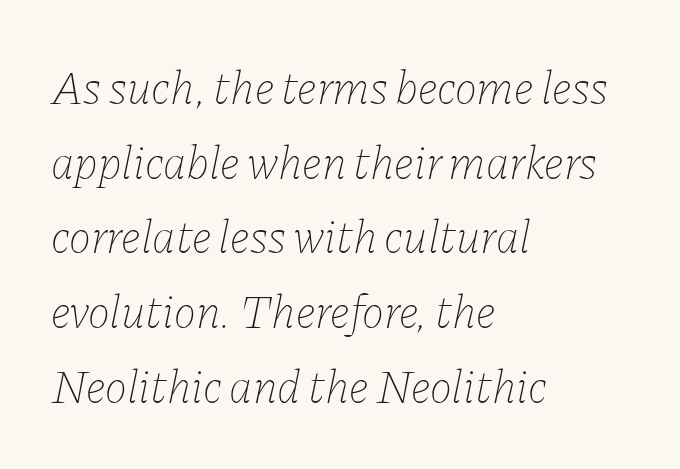
Q: Is the text bold? A: No.
Q: Is the text italic (slanted)? A: Yes, it leans right by about 11 degrees.
Q: Is the text underlined? A: No.
Q: How is the paragraph aligned? A: Left-aligned.
Q: Is the spacing between letters normal or unusually wide? A: Normal.
Q: Is the spacing between lines tight, normal or loose? A: Normal.
Q: Width (condensed, normal, or wide)? A: Normal.
Q: Stroke contrast? A: Low.
Q: x-height? A: Medium.
Q: Monospaced? A: No.
